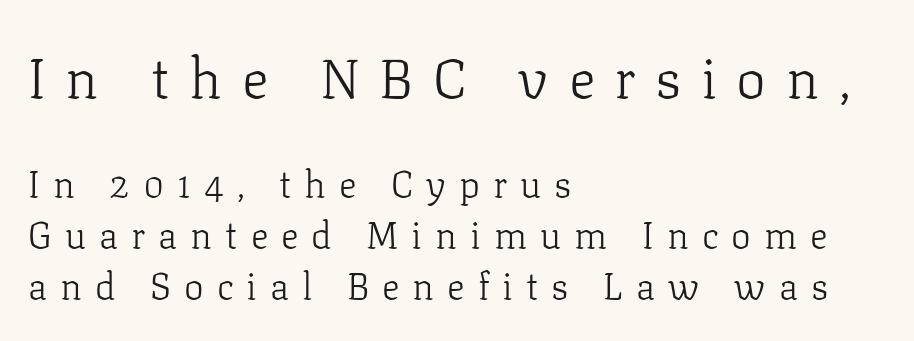
The image shows 56 px light serif type, upright; set left-aligned, normal line spacing (1.39x), unusually wide letter spacing (+0.35 em), not underlined; the first (top) block is 1.51x larger; low stroke contrast and a medium x-height.
